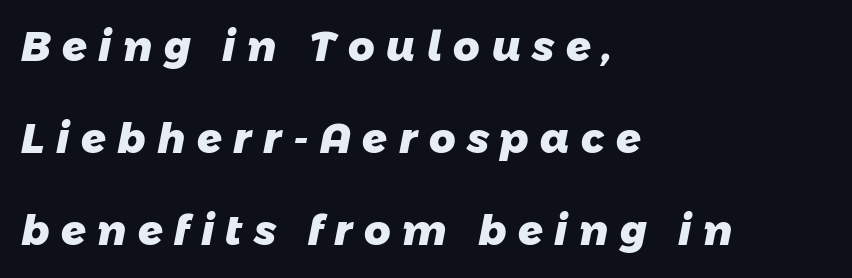
The passage shown stacks its lines with a broad gap. The letterforms stand isolated, each surrounded by extra space. Anything drawn beneath the words? Only blank space. Here the designer chose a conventional face with non-uniform glyph widths.
